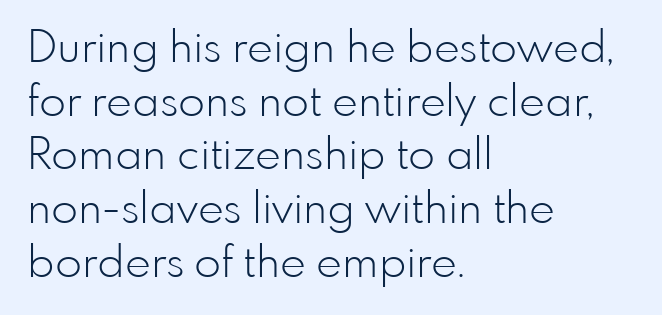
How are the letters spaced? Ordinarily, with no added tracking. The text was rendered using a sans face with plain stroke endings. Anything drawn beneath the words? Only blank space. Weight: in the light-to-regular range. Do the characters align in a grid? No, the font is proportional.
